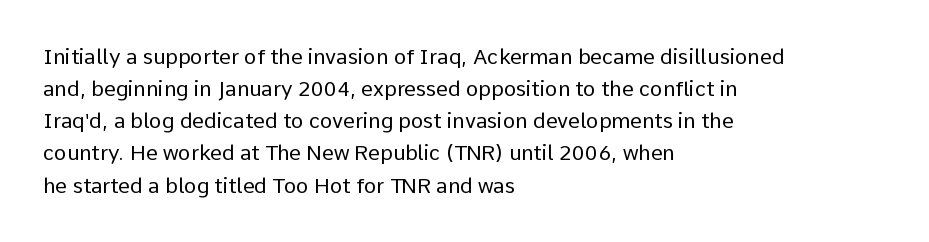
The image shows 21 px text type, upright; set left-aligned, normal line spacing (1.53x), normal letter spacing, not underlined.
